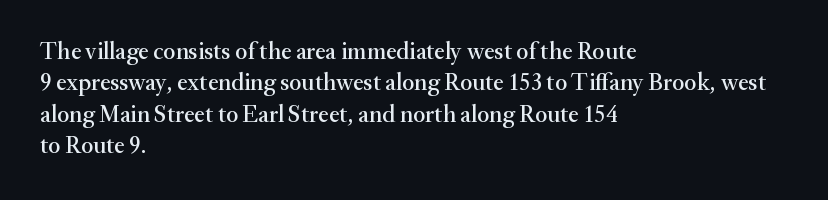
The image shows 24 px text type, upright; set left-aligned, normal line spacing (1.31x), normal letter spacing, not underlined.
